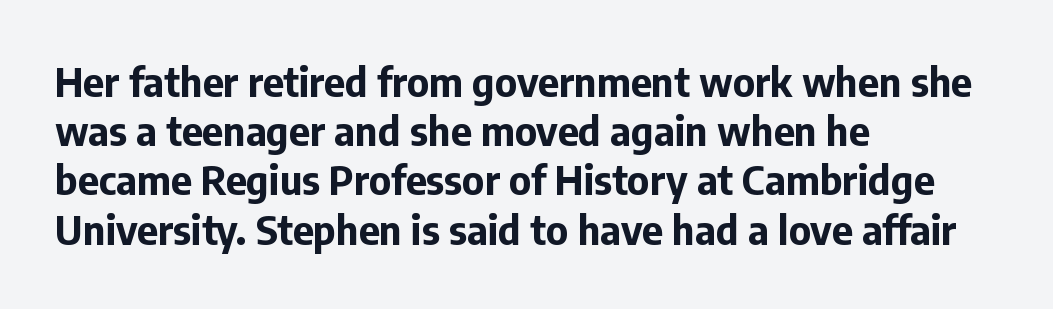
{"serif": "no", "italic": "no", "bold": "yes", "weight": "bold", "width": "normal", "stroke_contrast": "low", "x_height": "medium", "monospaced": "no", "underline": "no", "align": "left", "line_spacing_ratio": 1.23, "letter_spacing": "normal", "letter_spacing_em": 0.0, "glyph_px": 40}
